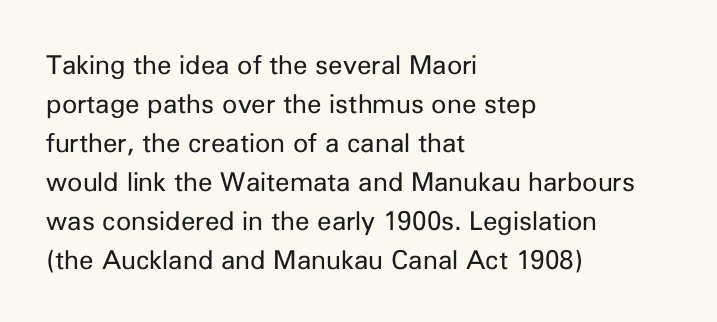
Each new line begins a customary step beneath the previous one. Students, note that the glyphs here touch the page at normal intervals. Letters rest on an invisible, unmarked baseline. Posture: upright roman.
